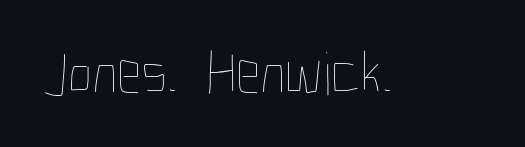
Q: Is the text bold? A: No.
Q: Is the text italic (slanted)? A: No, it is upright.
Q: Is the text underlined? A: No.
Q: Is the spacing between letters normal or unusually wide? A: Normal.
Q: Width (condensed, normal, or wide)? A: Condensed.
Q: Stroke contrast? A: Low.
Q: x-height? A: Medium.
Q: Monospaced? A: No.
